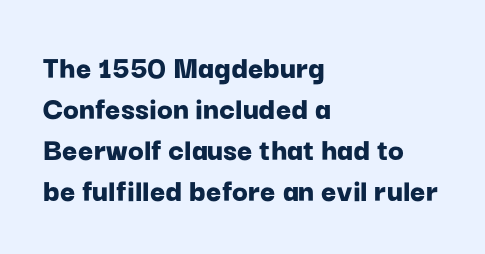
The passage shown is not underscored anywhere. Emphasis by weight is at full strength: bold. Glyph-to-glyph distance matches everyday printed text. Here the designer chose a conventional face with non-uniform glyph widths. This is the regular roman posture of the typeface.
